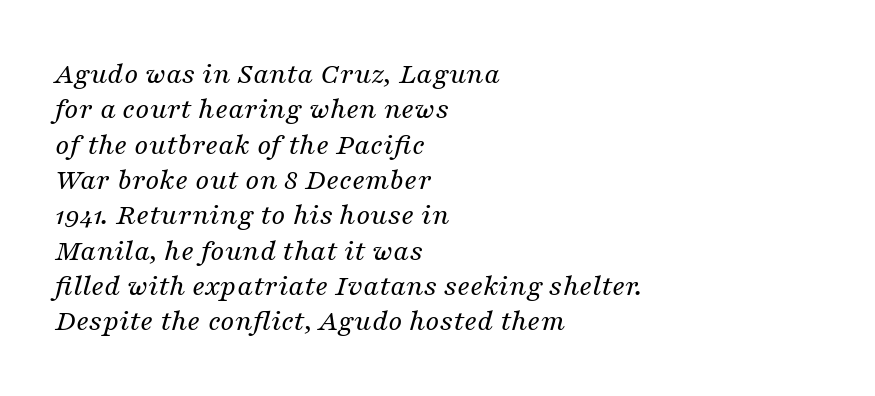
The image shows 31 px regular-weight serif type, italic (leaning right); set left-aligned, tight line spacing (1.14x), normal letter spacing, not underlined; medium stroke contrast and a medium x-height.
